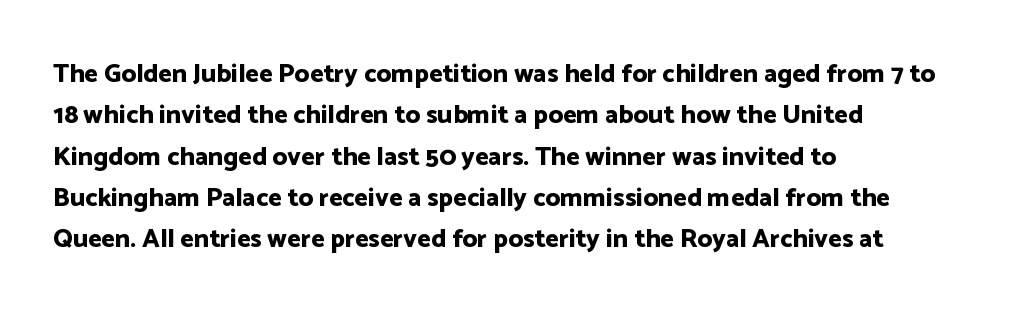
The image shows 26 px bold type, upright; set left-aligned, normal line spacing (1.59x), normal letter spacing, not underlined.
